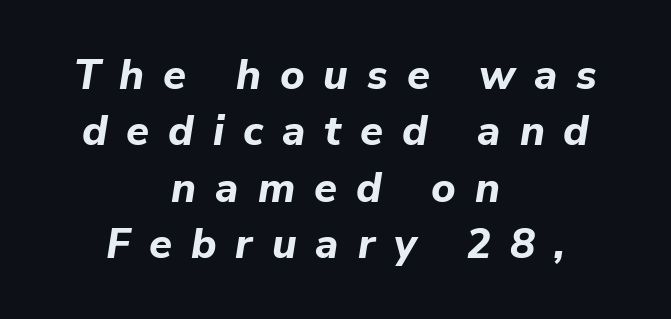
The image shows 42 px bold type, italic (leaning right); set centered, normal line spacing (1.34x), unusually wide letter spacing (+0.45 em), not underlined; low stroke contrast and a medium x-height.
